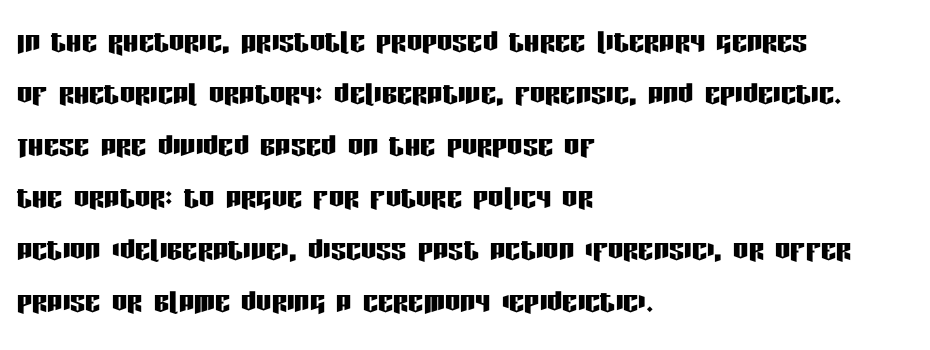
The image shows 38 px condensed sans-serif type, upright; set left-aligned, normal line spacing (1.37x), normal letter spacing, not underlined; low stroke contrast and a large x-height.
